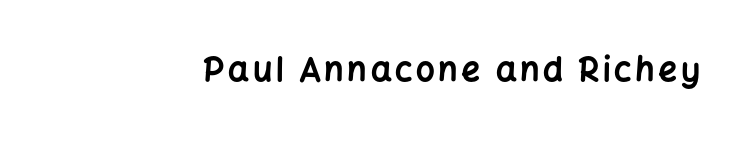
No word sits above an underline. What kind of face is this? One without serifs — a sans. Proportional: the letters do not fall into vertical columns. Tall strokes in this sample are plumb rather than angled. The characters look thick and weighty, a clear bold.
